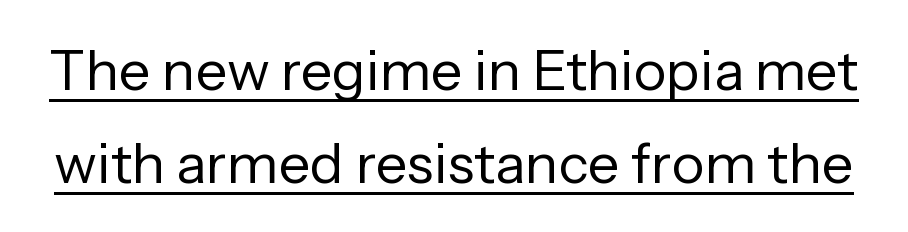
The image shows 56 px regular-weight sans-serif type, upright; set normal line spacing (1.66x), normal letter spacing, underlined; low stroke contrast and a medium x-height.
